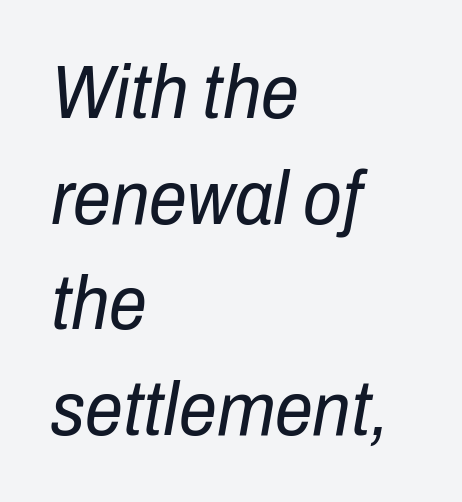
Q: Is the text bold? A: No.
Q: Is the text italic (slanted)? A: Yes, it leans right by about 10 degrees.
Q: Is the text underlined? A: No.
Q: How is the paragraph aligned? A: Left-aligned.
Q: Is the spacing between letters normal or unusually wide? A: Normal.
Q: Is the spacing between lines tight, normal or loose? A: Normal.
Q: Width (condensed, normal, or wide)? A: Condensed.
Q: Stroke contrast? A: Low.
Q: x-height? A: Medium.
Q: Monospaced? A: No.
